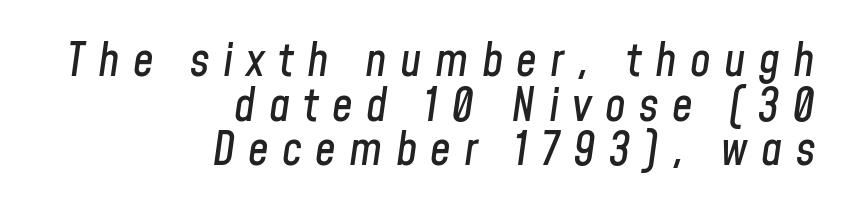
Q: Is the text italic (slanted)? A: Yes, it leans right by about 8 degrees.
Q: Is the text underlined? A: No.
Q: How is the paragraph aligned? A: Right-aligned.
Q: Is the spacing between letters normal or unusually wide? A: Unusually wide.
Q: Is the spacing between lines tight, normal or loose? A: Tight.
Q: Width (condensed, normal, or wide)? A: Condensed.
Q: Stroke contrast? A: Low.
Q: x-height? A: Medium.
Q: Monospaced? A: No.
